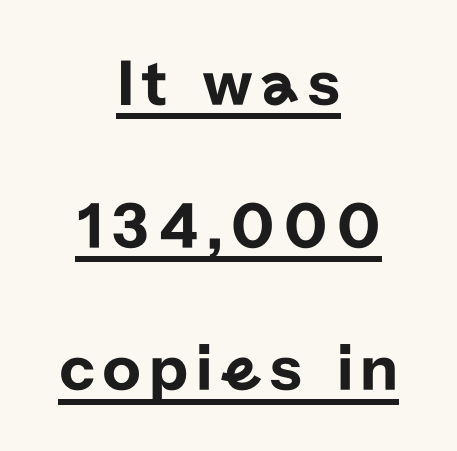
{"serif": "no", "italic": "no", "width": "normal", "stroke_contrast": "low", "x_height": "medium", "monospaced": "no", "underline": "yes", "align": "center", "line_spacing": "loose", "line_spacing_ratio": 2.13, "glyph_px": 67}
